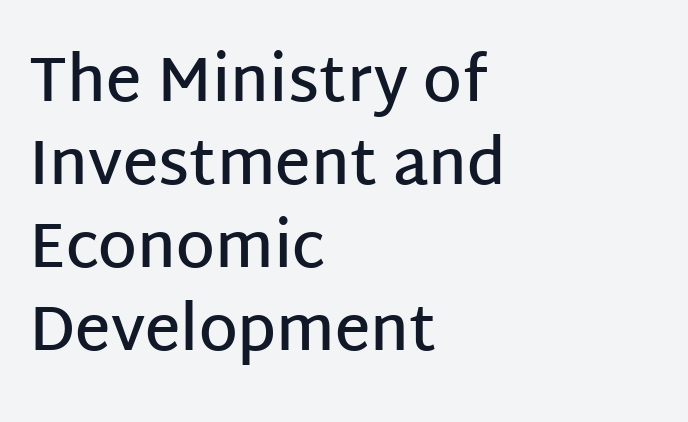
{"serif": "no", "italic": "no", "bold": "semi", "weight": "semibold", "width": "normal", "stroke_contrast": "low", "x_height": "large", "monospaced": "no", "underline": "no", "align": "left", "line_spacing": "normal", "line_spacing_ratio": 1.34, "letter_spacing": "normal", "letter_spacing_em": 0.0, "glyph_px": 62}
